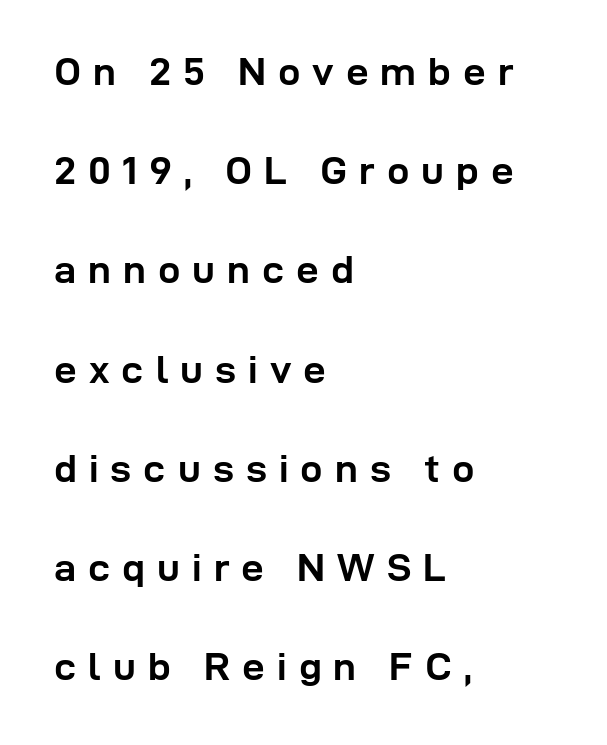
{"serif": "no", "italic": "no", "bold": "yes", "weight": "semibold", "width": "normal", "stroke_contrast": "low", "x_height": "medium", "monospaced": "no", "underline": "no", "align": "left", "line_spacing": "loose", "line_spacing_ratio": 2.48, "letter_spacing": "wide", "letter_spacing_em": 0.3, "glyph_px": 40}
